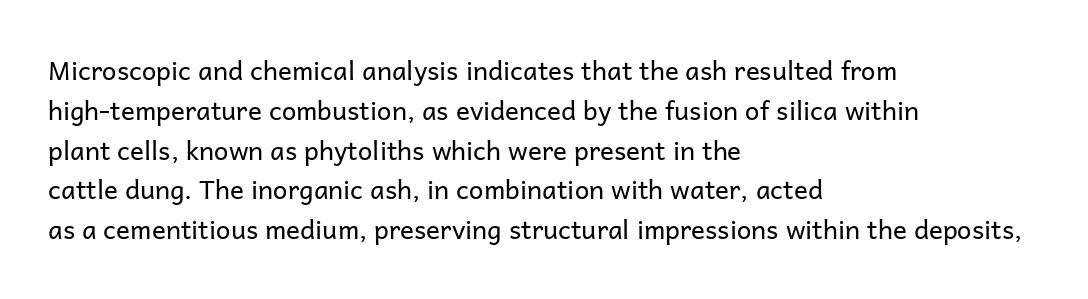
{"italic": "no", "bold": "no", "underline": "no", "align": "left", "line_spacing": "normal", "line_spacing_ratio": 1.53, "letter_spacing": "normal", "letter_spacing_em": 0.0, "glyph_px": 26}
